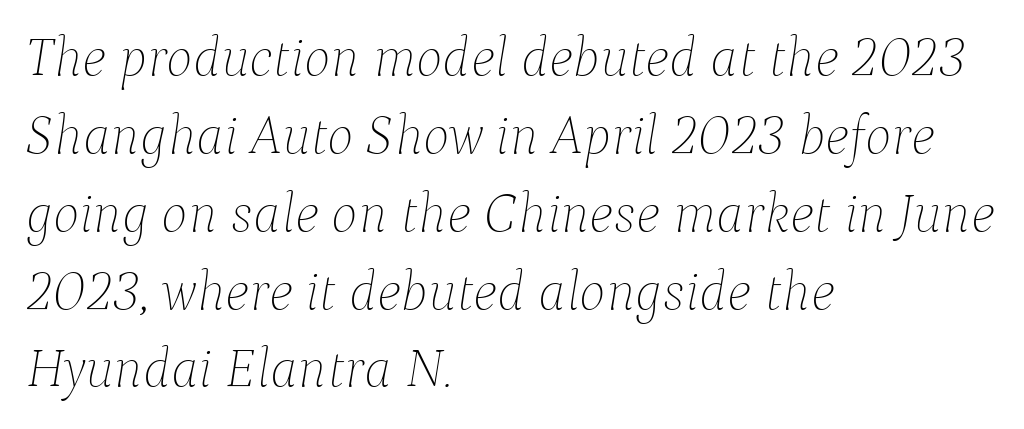
Underline: absent. Is this a fixed-width face? No — the glyphs have proportional, varying widths. All the whitespace from short lines collects on the right. Horizontal bands of white between lines are of average thickness. This rendering leaves character spacing at its baseline value. The font's italic variant was chosen for this text.
